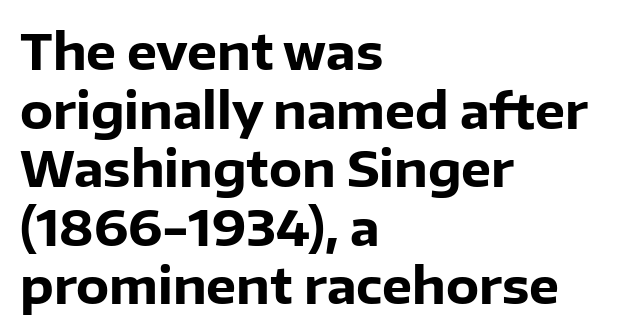
Does the copy run flush right? No — it runs flush left. Are there feet on the stems? There aren't — it's a sans. Caption: bold face, heavy strokes. These lines were composed using upright roman letters.
